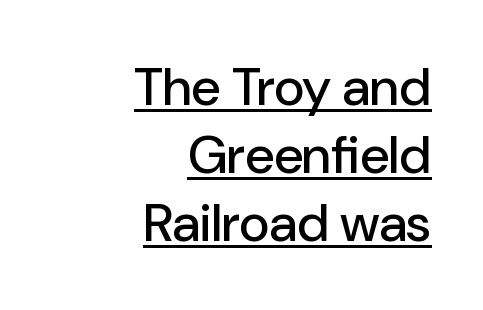
Rows of type keep a routine distance in the vertical direction. Layout note: lines flush right. Words appear dense and cohesive because spacing is normal. Rendered with straight, roman letterforms. Underlined type. The letters advance in unequal steps, a hallmark of proportional type.
